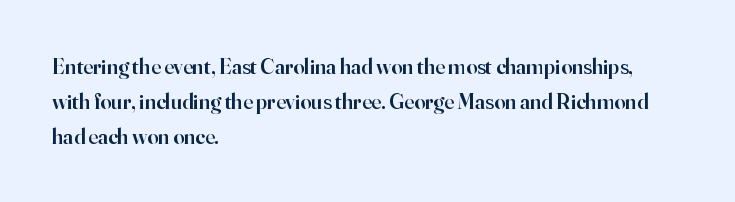
The image shows 22 px text type, upright; set left-aligned, normal line spacing (1.58x), normal letter spacing, not underlined.
